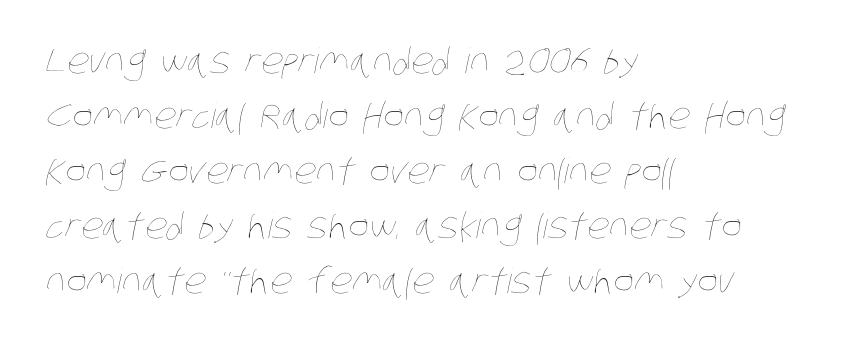
{"bold": "no", "weight": "thin", "width": "condensed", "stroke_contrast": "low", "x_height": "large", "monospaced": "no", "underline": "no", "align": "left", "line_spacing": "normal", "line_spacing_ratio": 1.57, "letter_spacing": "normal", "letter_spacing_em": 0.0, "glyph_px": 35}
